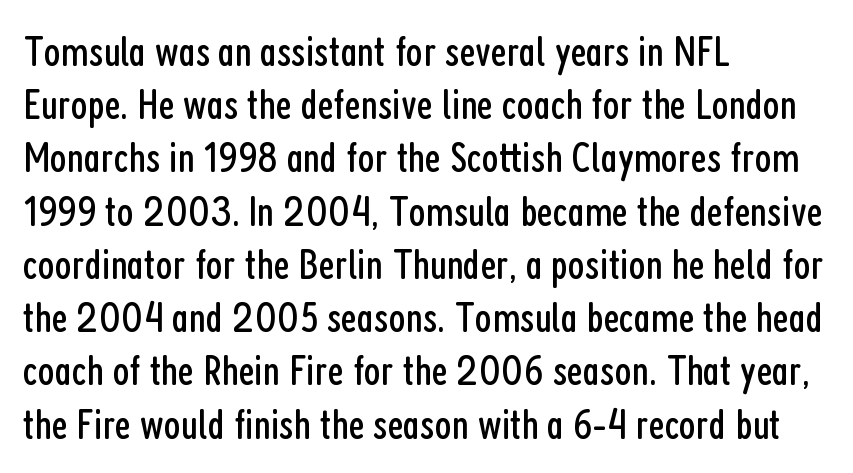
Q: Is the text bold? A: No.
Q: Is the text italic (slanted)? A: No, it is upright.
Q: Is the typeface a serif or a sans-serif typeface? A: Sans-serif.
Q: Is the text underlined? A: No.
Q: How is the paragraph aligned? A: Left-aligned.
Q: Is the spacing between letters normal or unusually wide? A: Normal.
Q: Width (condensed, normal, or wide)? A: Condensed.
Q: Stroke contrast? A: Low.
Q: x-height? A: Medium.
Q: Monospaced? A: No.
